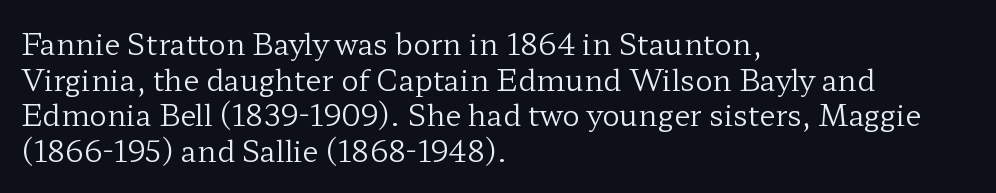
The words here are not underlined. This is not heavy type; no bold has been used. It's the straight-up-and-down kind of type. Tracking value appears to be zero — textbook default spacing.
